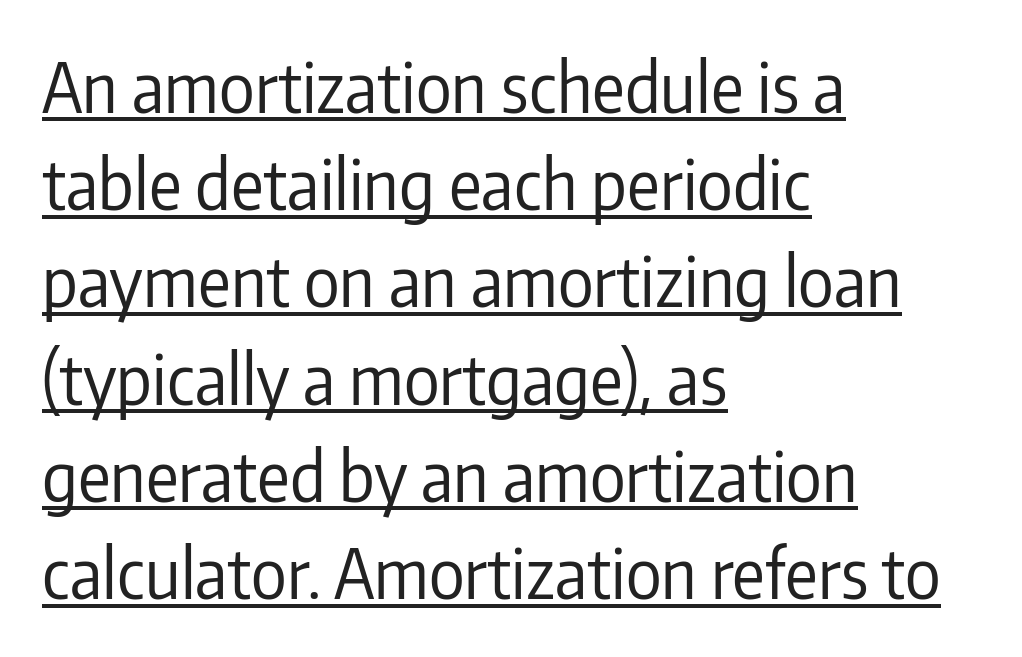
This sample uses plain, unmodified letter spacing. Ascenders rise straight up at ninety degrees. Is this a sans? Yes — the strokes have no serifs. Which margin do the lines hug? The left one — the right edge is uneven. You could not count columns in this text — the font is proportionally spaced. Successive baselines arrive at the customary interval.
